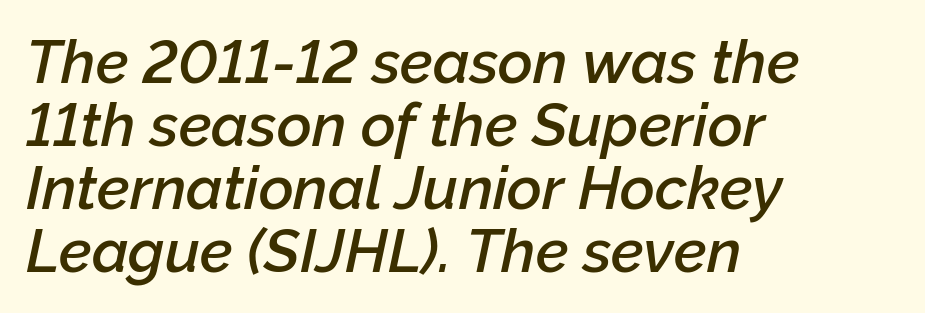
Italic: yes, the glyphs are oblique. Which margin do the lines hug? The left one — the right edge is uneven. Character widths vary here, with narrow letters taking less room than wide ones. Cramped leading.
